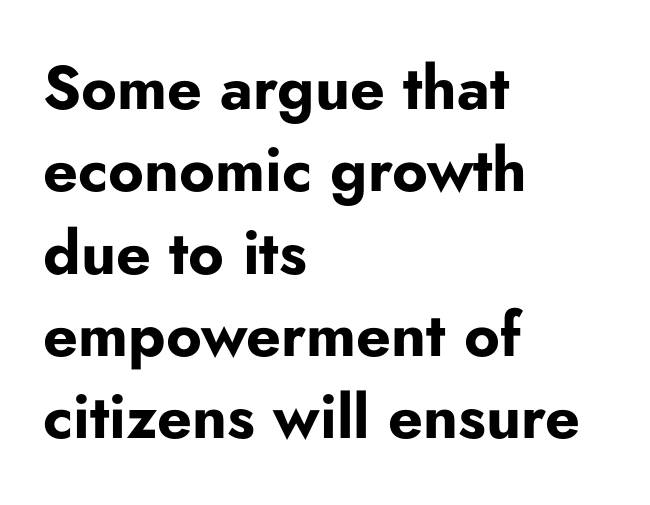
{"serif": "no", "italic": "no", "bold": "yes", "weight": "bold", "width": "normal", "stroke_contrast": "low", "x_height": "small", "monospaced": "no", "underline": "no", "align": "left", "line_spacing": "normal", "line_spacing_ratio": 1.35, "letter_spacing": "normal", "letter_spacing_em": 0.0, "glyph_px": 61}
